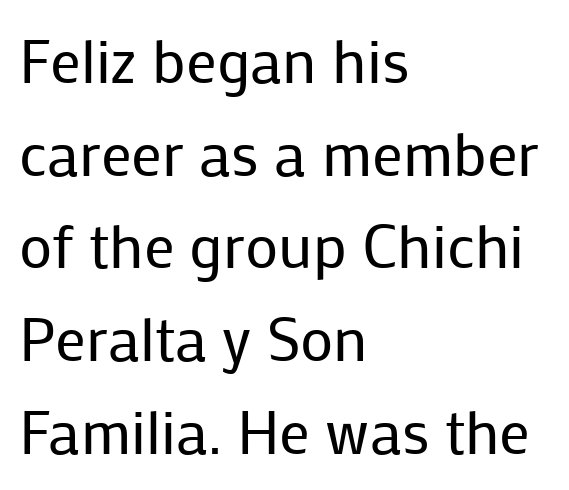
{"serif": "no", "italic": "no", "bold": "no", "weight": "regular", "width": "normal", "stroke_contrast": "low", "x_height": "medium", "monospaced": "no", "underline": "no", "align": "left", "line_spacing": "normal", "line_spacing_ratio": 1.52, "letter_spacing": "normal", "letter_spacing_em": 0.0, "glyph_px": 61}
